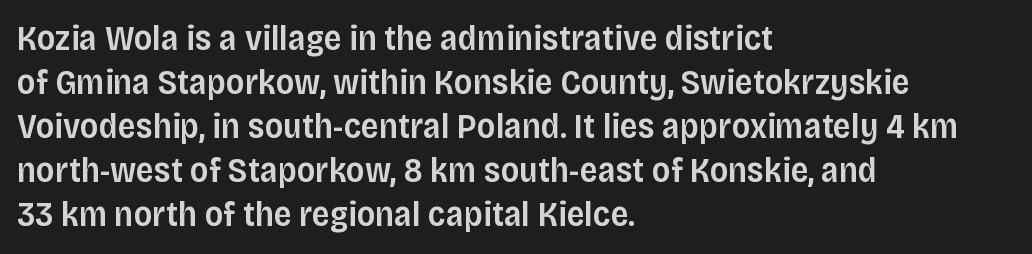
Q: Is the text bold? A: Semi-bold.
Q: Is the text italic (slanted)? A: No, it is upright.
Q: Is the typeface a serif or a sans-serif typeface? A: Sans-serif.
Q: Is the text underlined? A: No.
Q: How is the paragraph aligned? A: Left-aligned.
Q: Is the spacing between letters normal or unusually wide? A: Normal.
Q: Is the spacing between lines tight, normal or loose? A: Normal.
Q: Width (condensed, normal, or wide)? A: Normal.
Q: Stroke contrast? A: Low.
Q: x-height? A: Large.
Q: Monospaced? A: No.
